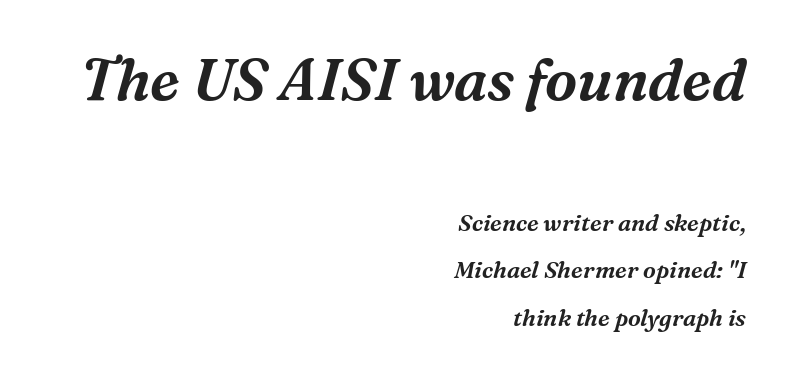
{"serif": "yes", "italic": "yes", "lean": "right", "slant_degrees": 16, "width": "normal", "stroke_contrast": "medium", "x_height": "medium", "monospaced": "no", "underline": "no", "align": "right", "line_spacing": "loose", "line_spacing_ratio": 2.05, "letter_spacing": "normal", "letter_spacing_em": 0.0, "larger_block": "first", "size_ratio": 2.52, "glyph_px": 58}
